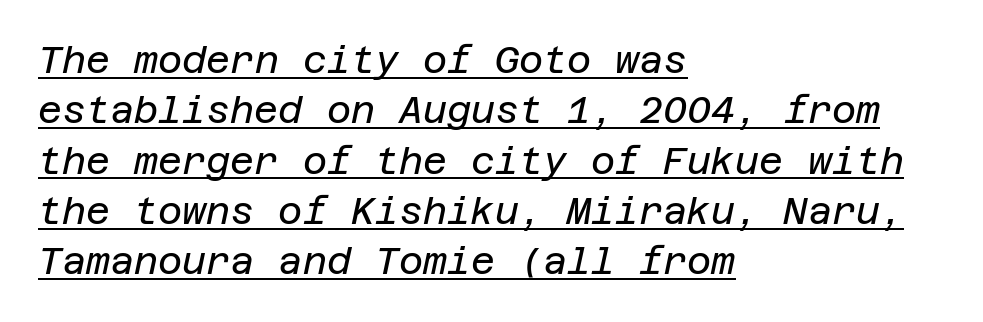
{"italic": "yes", "lean": "right", "slant_degrees": 12, "bold": "no", "weight": "regular", "width": "normal", "stroke_contrast": "low", "x_height": "large", "underline": "yes", "align": "left", "line_spacing": "normal", "line_spacing_ratio": 1.36, "letter_spacing": "normal", "letter_spacing_em": 0.0, "glyph_px": 37}
